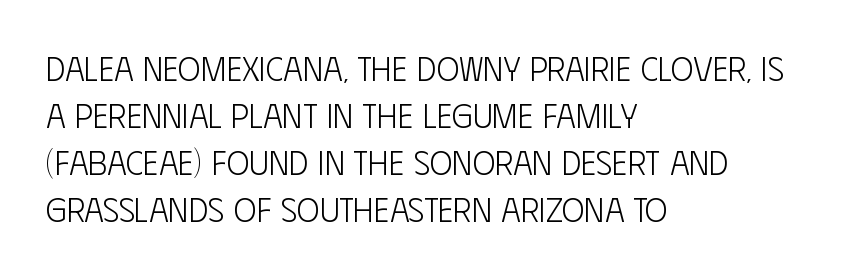
Q: Is the text bold? A: No.
Q: Is the text italic (slanted)? A: No, it is upright.
Q: Is the typeface a serif or a sans-serif typeface? A: Sans-serif.
Q: Is the text underlined? A: No.
Q: How is the paragraph aligned? A: Left-aligned.
Q: Is the spacing between letters normal or unusually wide? A: Normal.
Q: Is the spacing between lines tight, normal or loose? A: Normal.
Q: Width (condensed, normal, or wide)? A: Condensed.
Q: Stroke contrast? A: Low.
Q: x-height? A: Large.
Q: Monospaced? A: No.
